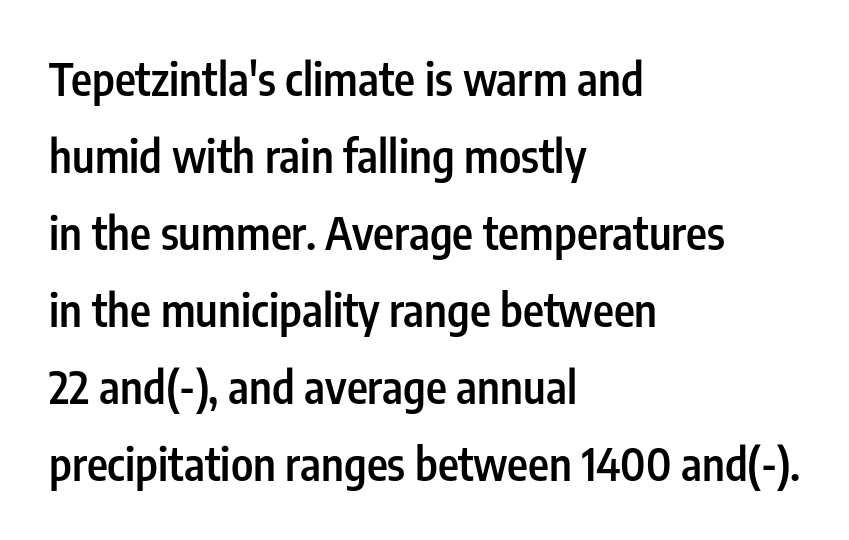
The image shows 45 px semibold, condensed sans-serif type, upright; set left-aligned, line spacing 1.71x, normal letter spacing, not underlined; low stroke contrast and a medium x-height.
